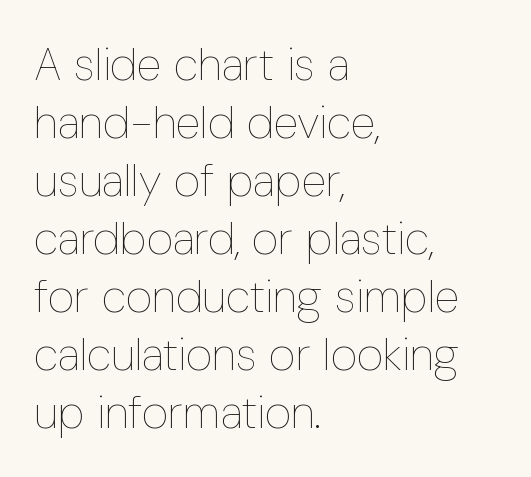
Q: Is the text bold? A: No.
Q: Is the text italic (slanted)? A: No, it is upright.
Q: Is the text underlined? A: No.
Q: How is the paragraph aligned? A: Left-aligned.
Q: Is the spacing between letters normal or unusually wide? A: Normal.
Q: Is the spacing between lines tight, normal or loose? A: Normal.
Q: Width (condensed, normal, or wide)? A: Condensed.
Q: Stroke contrast? A: Low.
Q: x-height? A: Medium.
Q: Monospaced? A: No.
